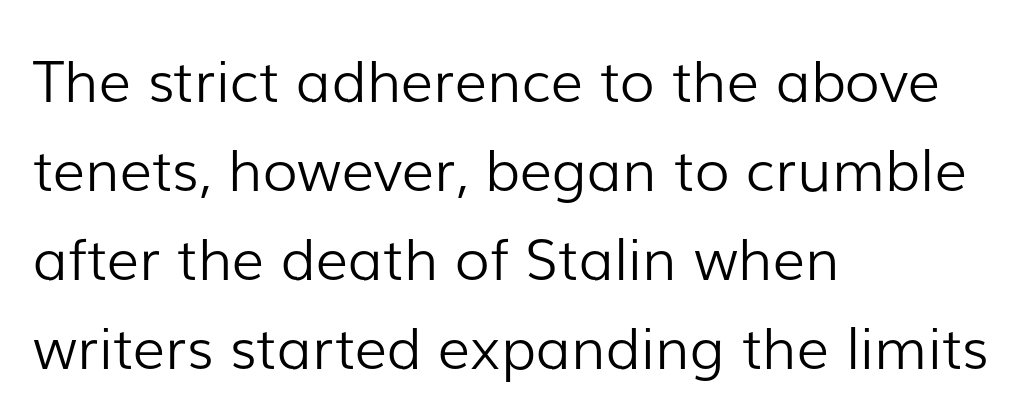
The image shows 57 px light sans-serif type, upright; set left-aligned, normal line spacing (1.56x), normal letter spacing, not underlined; low stroke contrast and a medium x-height.
